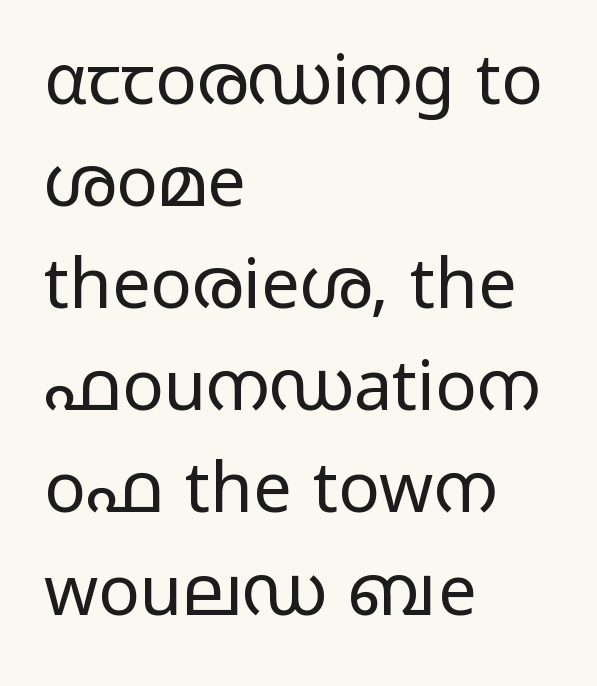
{"serif": "no", "italic": "no", "bold": "no", "weight": "regular", "width": "wide", "stroke_contrast": "low", "x_height": "medium", "monospaced": "no", "underline": "no", "align": "left", "line_spacing": "normal", "line_spacing_ratio": 1.48, "letter_spacing": "normal", "letter_spacing_em": 0.0, "glyph_px": 69}
